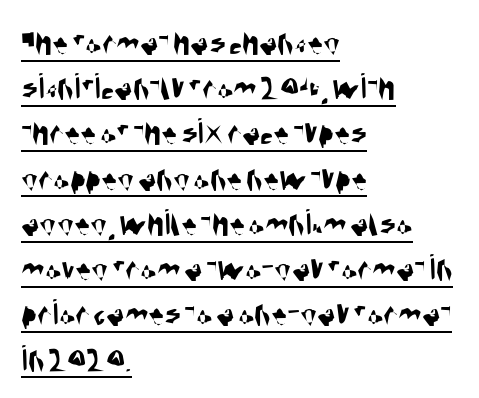
Q: Is the typeface a serif or a sans-serif typeface? A: Sans-serif.
Q: Is the text underlined? A: Yes.
Q: How is the paragraph aligned? A: Left-aligned.
Q: Is the spacing between letters normal or unusually wide? A: Normal.
Q: Width (condensed, normal, or wide)? A: Condensed.
Q: Stroke contrast? A: Medium.
Q: x-height? A: Large.
Q: Monospaced? A: No.
